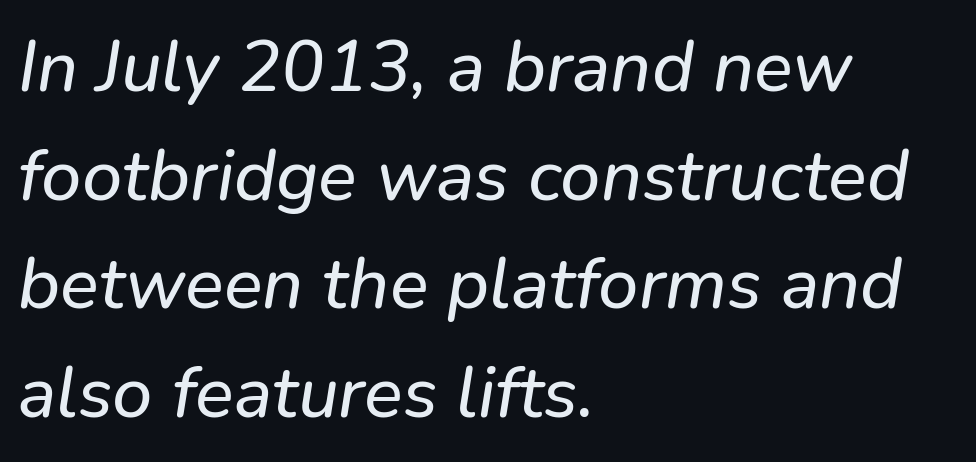
This sample uses plain, unmodified letter spacing. Each row of text sits above clean, open space. Compared with a centered layout, this one pins lines to the left instead. Note the varied advance widths — an 'i' is clearly narrower than an 'm'.
